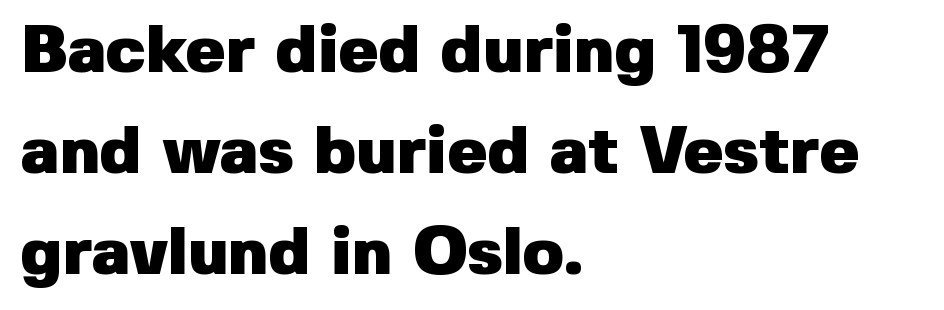
The image shows 67 px heavy sans-serif type, upright; set left-aligned, normal line spacing (1.51x), normal letter spacing, not underlined; low stroke contrast and a medium x-height.
